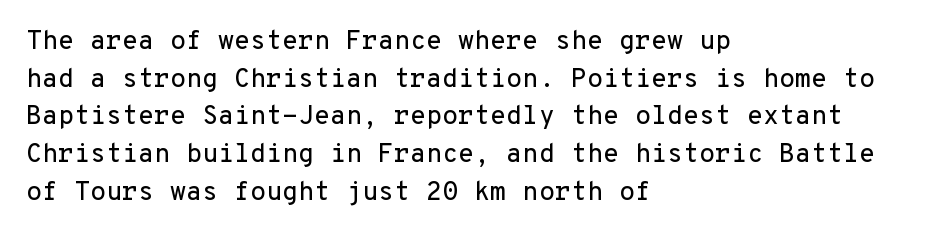
{"italic": "no", "underline": "no", "align": "left", "line_spacing": "normal", "line_spacing_ratio": 1.45, "letter_spacing": "normal", "letter_spacing_em": 0.0, "glyph_px": 26}
